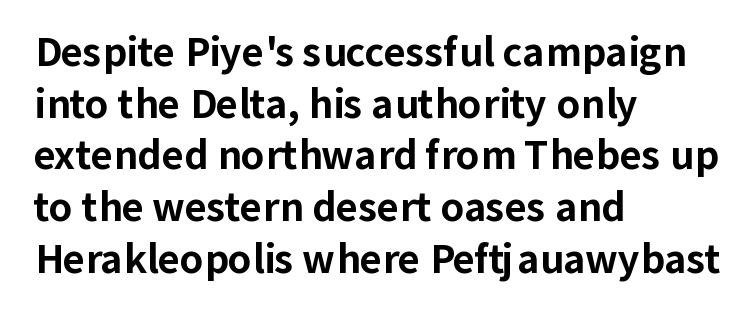
Q: Is the text bold? A: Yes.
Q: Is the text italic (slanted)? A: No, it is upright.
Q: Is the typeface a serif or a sans-serif typeface? A: Sans-serif.
Q: Is the text underlined? A: No.
Q: How is the paragraph aligned? A: Left-aligned.
Q: Is the spacing between letters normal or unusually wide? A: Normal.
Q: Is the spacing between lines tight, normal or loose? A: Normal.
Q: Width (condensed, normal, or wide)? A: Normal.
Q: Stroke contrast? A: Low.
Q: x-height? A: Medium.
Q: Monospaced? A: No.
